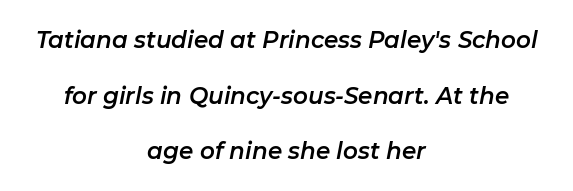
Airy leading. The whitespace from short lines is split evenly between both sides. You could call the tracking neutral — neither tight nor loose. The rendering applies a slant to the glyphs.
